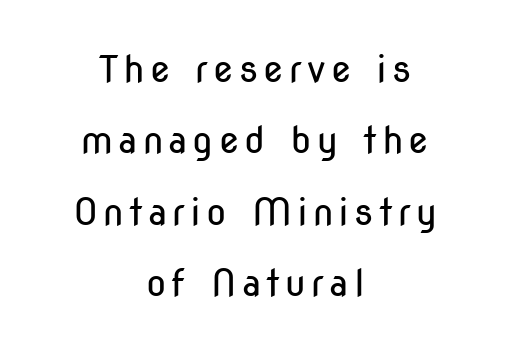
The image shows 37 px regular-weight, condensed sans-serif type, upright; set centered, loose line spacing (1.93x), not underlined; low stroke contrast and a medium x-height.
